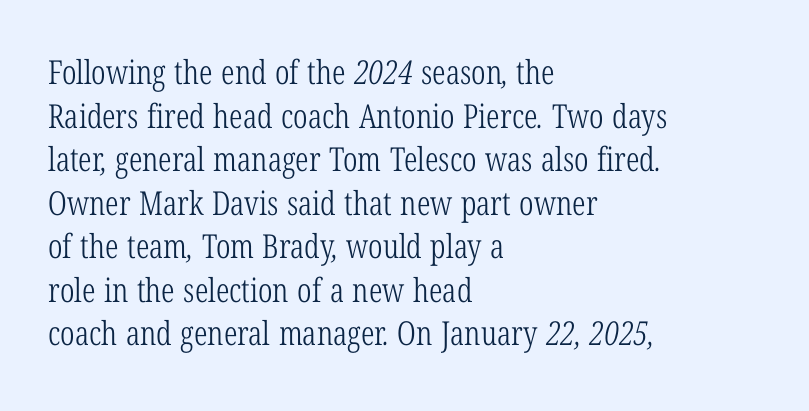
Is the letter spacing exaggerated? No — it looks like the ordinary default. Students, observe: this is what conventionally led text looks like. Note the varied advance widths — an 'i' is clearly narrower than an 'm'. The strip under each line holds only bare page. Serifs: yes, visible at the terminals of the letterforms. The weight tops out at a normal text grade.
